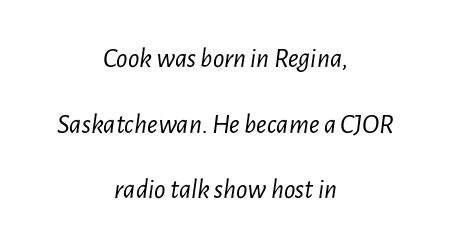
The image shows 28 px light, condensed type, italic (leaning right); set centered, loose line spacing (2.34x), normal letter spacing, not underlined; low stroke contrast and a medium x-height.
